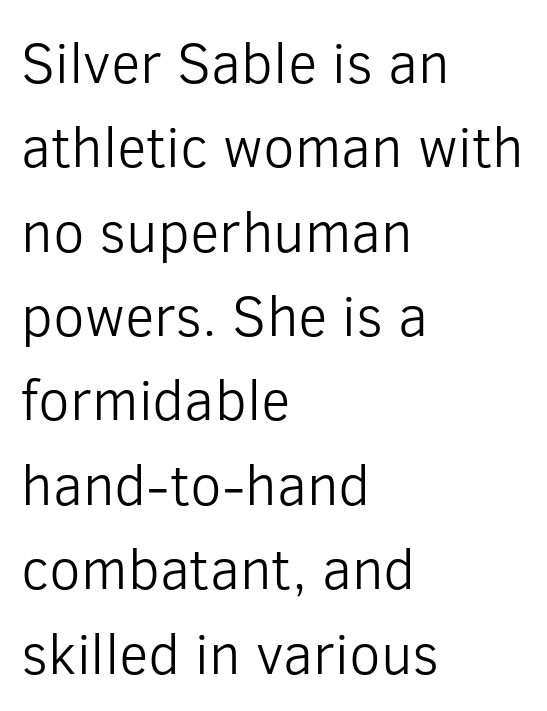
Q: Is the text bold? A: No.
Q: Is the text italic (slanted)? A: No, it is upright.
Q: Is the typeface a serif or a sans-serif typeface? A: Sans-serif.
Q: Is the text underlined? A: No.
Q: How is the paragraph aligned? A: Left-aligned.
Q: Is the spacing between letters normal or unusually wide? A: Normal.
Q: Is the spacing between lines tight, normal or loose? A: Normal.
Q: Width (condensed, normal, or wide)? A: Normal.
Q: Stroke contrast? A: Low.
Q: x-height? A: Medium.
Q: Monospaced? A: No.
